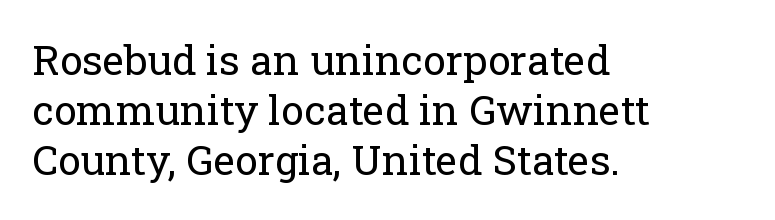
Q: Is the text bold? A: No.
Q: Is the text italic (slanted)? A: No, it is upright.
Q: Is the typeface a serif or a sans-serif typeface? A: Serif.
Q: Is the text underlined? A: No.
Q: How is the paragraph aligned? A: Left-aligned.
Q: Is the spacing between letters normal or unusually wide? A: Normal.
Q: Width (condensed, normal, or wide)? A: Normal.
Q: Stroke contrast? A: Low.
Q: x-height? A: Medium.
Q: Monospaced? A: No.
